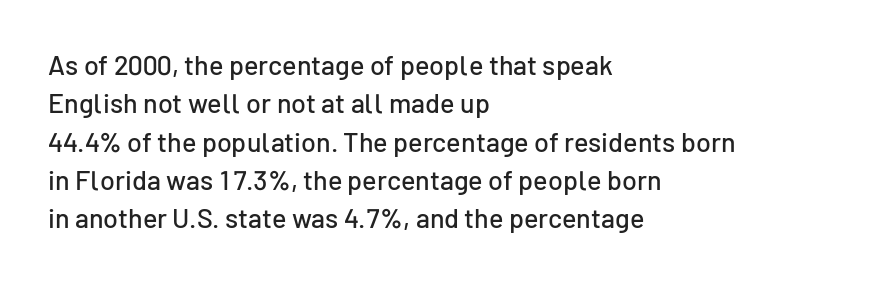
The image shows 27 px text type, upright; set left-aligned, normal line spacing (1.42x), normal letter spacing, not underlined.
